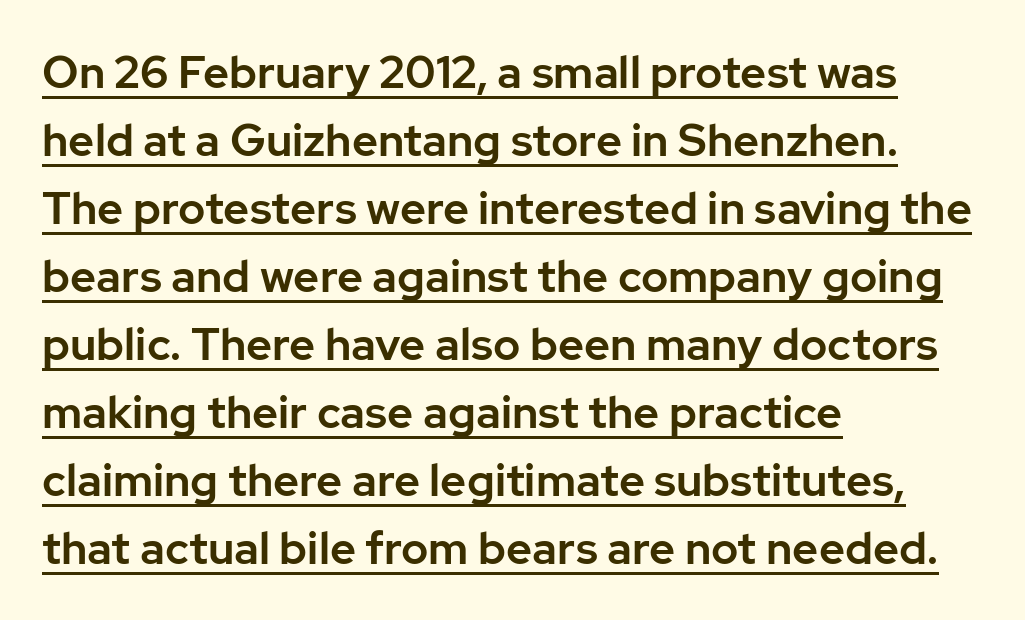
Q: Is the text italic (slanted)? A: No, it is upright.
Q: Is the typeface a serif or a sans-serif typeface? A: Sans-serif.
Q: Is the text underlined? A: Yes.
Q: How is the paragraph aligned? A: Left-aligned.
Q: Is the spacing between letters normal or unusually wide? A: Normal.
Q: Is the spacing between lines tight, normal or loose? A: Normal.
Q: Width (condensed, normal, or wide)? A: Normal.
Q: Stroke contrast? A: Low.
Q: x-height? A: Medium.
Q: Monospaced? A: No.
